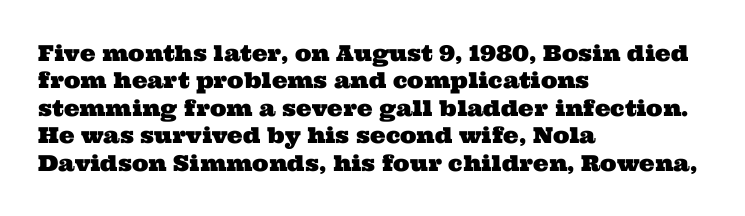
Observe the ordinary spacing: letters are neighbours, not strangers. The lines in this sample share a left origin and differ only in where they stop. Unmarked baselines from the first word to the last. These lines sit exactly where default settings would place them.
